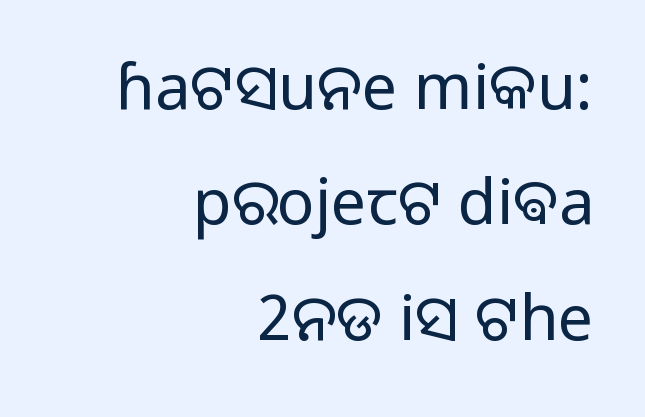
{"serif": "no", "italic": "no", "bold": "no", "weight": "regular", "width": "normal", "stroke_contrast": "low", "x_height": "medium", "monospaced": "no", "underline": "no", "align": "right", "line_spacing_ratio": 1.83, "letter_spacing": "normal", "letter_spacing_em": 0.0, "glyph_px": 63}
